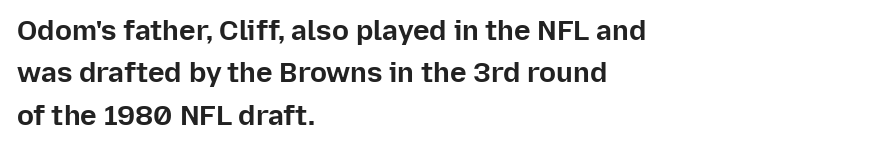
Underline: absent. Students, note that the glyphs here touch the page at normal intervals. This rendering employs a face without finishing strokes, i.e., a sans-serif. Vertical strokes here are truly vertical. Here the designer chose a conventional face with non-uniform glyph widths. This rendering uses left alignment, leaving the right contour irregular.
